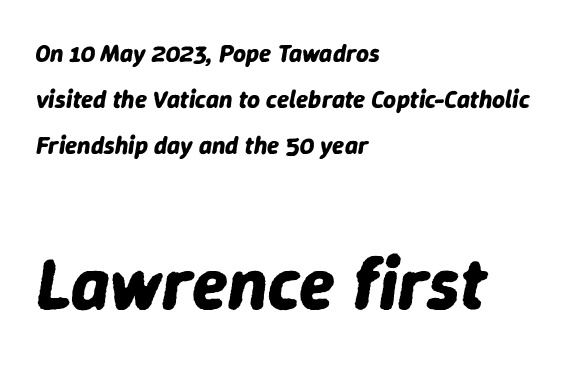
These lines keep a tight, regular rhythm from letter to letter. Clear beneath every line of the passage. Where is the straight margin? On the left. If you drew a line through each stem, it would be angled.
